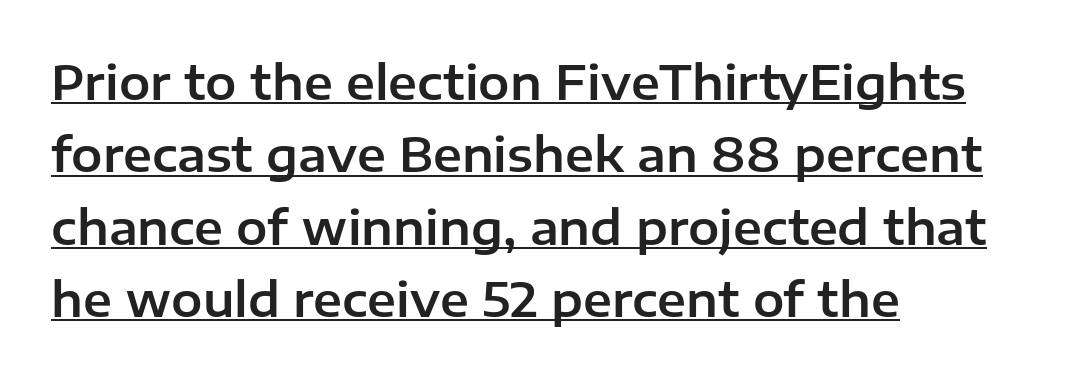
Q: Is the text italic (slanted)? A: No, it is upright.
Q: Is the typeface a serif or a sans-serif typeface? A: Sans-serif.
Q: Is the text underlined? A: Yes.
Q: How is the paragraph aligned? A: Left-aligned.
Q: Is the spacing between letters normal or unusually wide? A: Normal.
Q: Is the spacing between lines tight, normal or loose? A: Normal.
Q: Width (condensed, normal, or wide)? A: Normal.
Q: Stroke contrast? A: Low.
Q: x-height? A: Medium.
Q: Monospaced? A: No.
